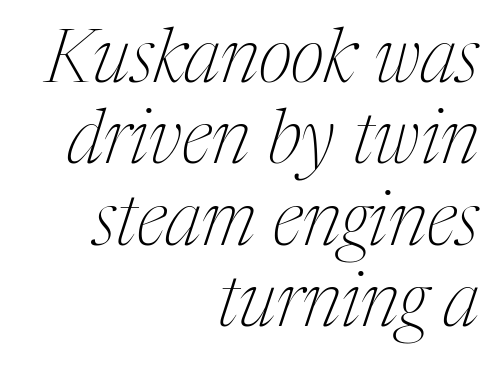
{"serif": "yes", "italic": "yes", "lean": "right", "slant_degrees": 17, "bold": "no", "weight": "thin", "width": "condensed", "stroke_contrast": "medium", "x_height": "medium", "monospaced": "no", "underline": "no", "align": "right", "line_spacing": "tight", "line_spacing_ratio": 1.1, "letter_spacing": "normal", "letter_spacing_em": 0.0, "glyph_px": 74}
